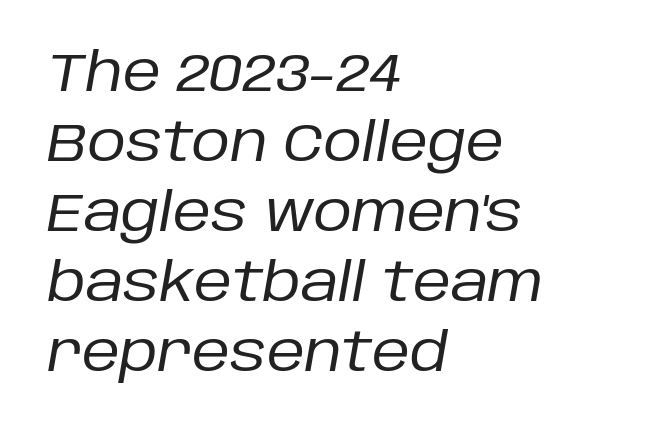
Tracking value appears to be zero — textbook default spacing. The passage shown is not underscored anywhere. A quiet, ordinary-to-light weight characterises the typeface. Horizontally, the lines are justified to the leading edge only. Is this a fixed-width face? No — the glyphs have proportional, varying widths. Style check: oblique.
